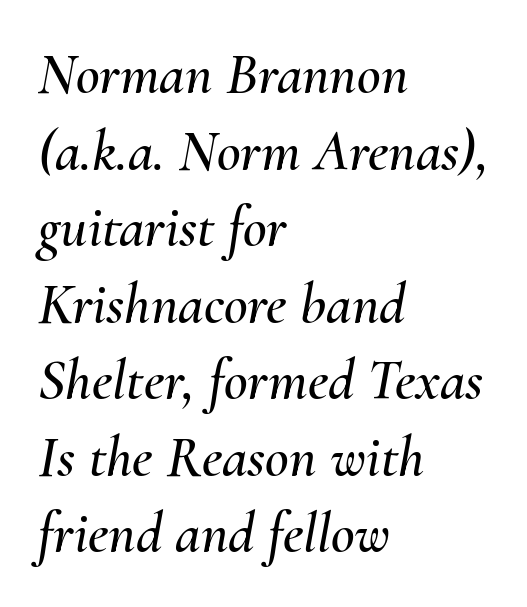
Compared with typical paragraphs, the rows here are spaced about the same. The lines in this sample share a left origin and differ only in where they stop. Here the designer chose a conventional face with non-uniform glyph widths. Yep, that's italic — everything's leaning. Nobody drew a line under any word here.
